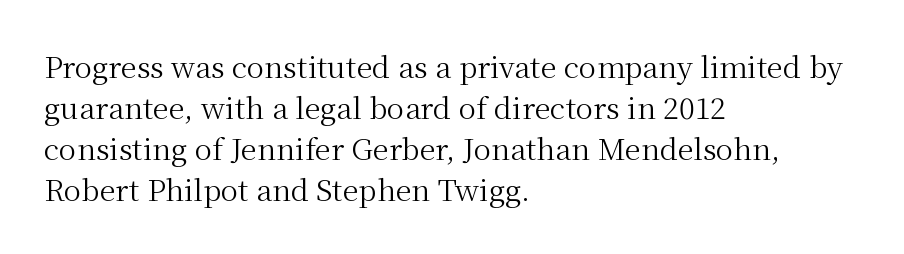
Proportional: the letters do not fall into vertical columns. The weight tops out at a normal text grade. Check the space under the baseline: it is left empty. This is serif lettering, the kind often seen in printed books.
